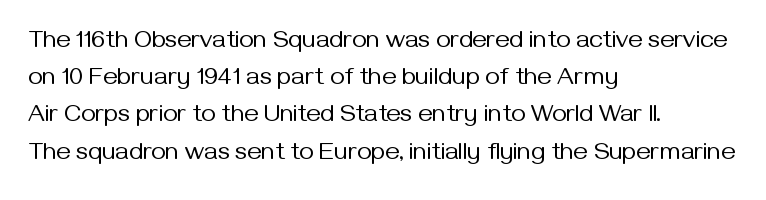
Q: Is the text bold? A: No.
Q: Is the text italic (slanted)? A: No, it is upright.
Q: Is the text underlined? A: No.
Q: How is the paragraph aligned? A: Left-aligned.
Q: Is the spacing between letters normal or unusually wide? A: Normal.
Q: Is the spacing between lines tight, normal or loose? A: Normal.
